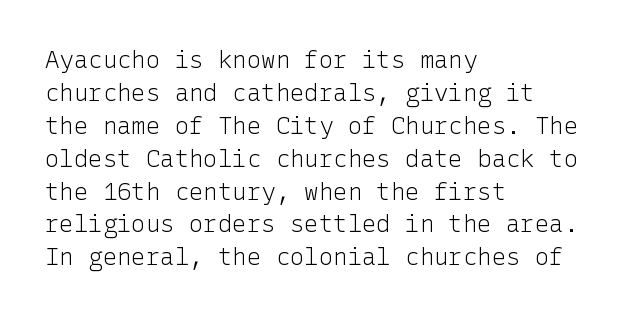
Q: Is the text bold? A: No.
Q: Is the text italic (slanted)? A: No, it is upright.
Q: Is the text underlined? A: No.
Q: How is the paragraph aligned? A: Left-aligned.
Q: Is the spacing between letters normal or unusually wide? A: Normal.
Q: Is the spacing between lines tight, normal or loose? A: Normal.
